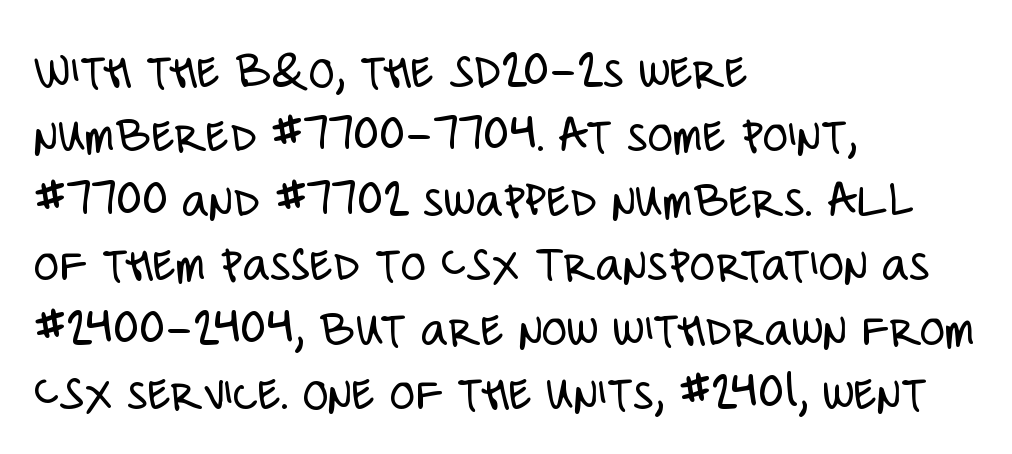
Visually the block forms a straight wall on the left and a jagged coastline on the right. Words float on clear page, feet unadorned. This sample uses an upright cut, with every glyph sitting square on the baseline. This rendering leaves character spacing at its baseline value. Classification — sans serif. The face used here is proportionally spaced, like ordinary book or web type.
